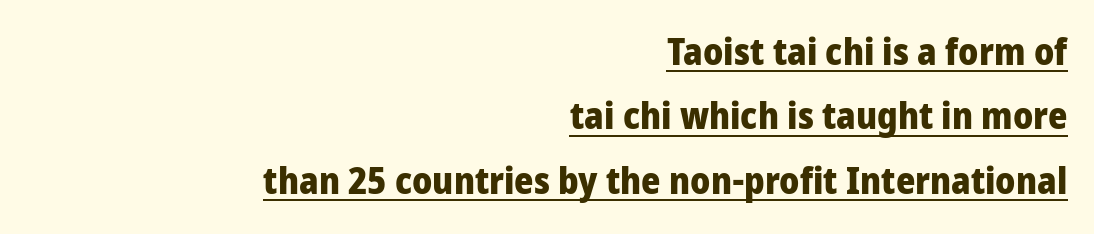
The image shows 37 px heavy, condensed sans-serif type, upright; set right-aligned, line spacing 1.74x, normal letter spacing, underlined; low stroke contrast and a large x-height.
